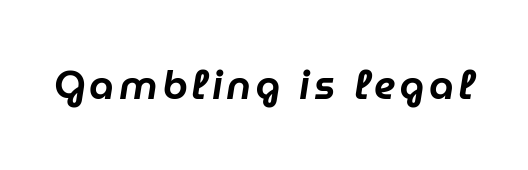
The image shows 40 px text type, italic (leaning right); set not underlined; low stroke contrast and a medium x-height.
